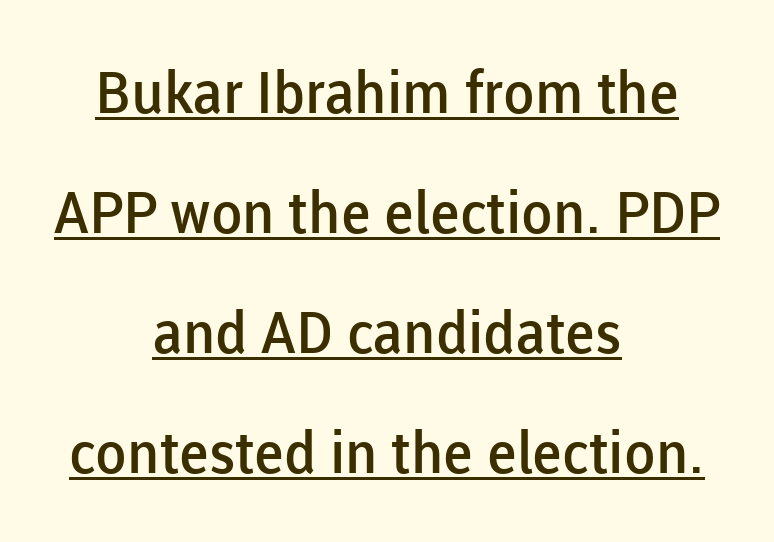
The image shows 58 px semibold sans-serif type, upright; set centered, loose line spacing (2.07x), normal letter spacing, underlined; low stroke contrast and a medium x-height.
